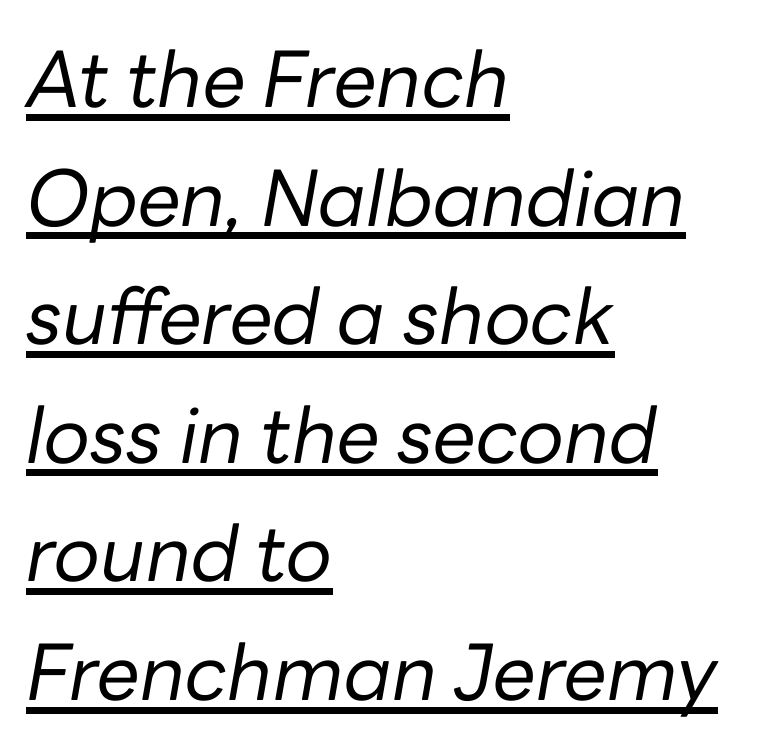
Q: Is the text bold? A: No.
Q: Is the text italic (slanted)? A: Yes, it leans right by about 10 degrees.
Q: Is the text underlined? A: Yes.
Q: How is the paragraph aligned? A: Left-aligned.
Q: Is the spacing between letters normal or unusually wide? A: Normal.
Q: Is the spacing between lines tight, normal or loose? A: Normal.
Q: Width (condensed, normal, or wide)? A: Normal.
Q: Stroke contrast? A: Low.
Q: x-height? A: Medium.
Q: Monospaced? A: No.
